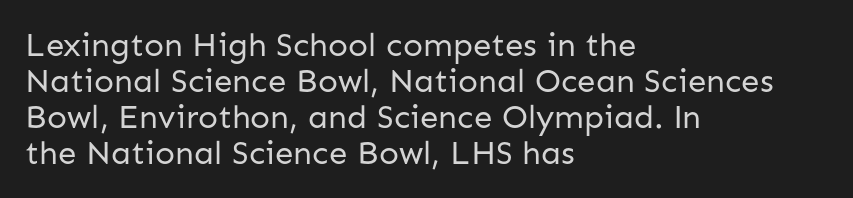
The image shows 33 px regular-weight sans-serif type, upright; set left-aligned, tight line spacing (1.09x), normal letter spacing, not underlined; low stroke contrast and a medium x-height.
